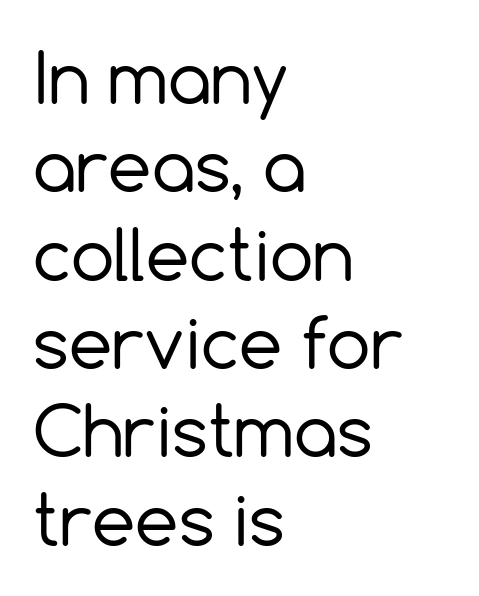
{"serif": "no", "italic": "no", "bold": "no", "weight": "regular", "width": "normal", "x_height": "medium", "monospaced": "no", "underline": "no", "align": "left", "line_spacing": "normal", "line_spacing_ratio": 1.28, "letter_spacing": "normal", "letter_spacing_em": 0.0, "glyph_px": 69}
